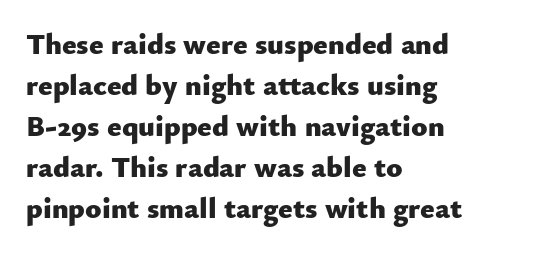
{"serif": "no", "italic": "no", "bold": "yes", "weight": "heavy", "width": "normal", "stroke_contrast": "low", "x_height": "small", "monospaced": "no", "underline": "no", "align": "left", "line_spacing": "normal", "line_spacing_ratio": 1.37, "letter_spacing": "normal", "letter_spacing_em": 0.0, "glyph_px": 30}
